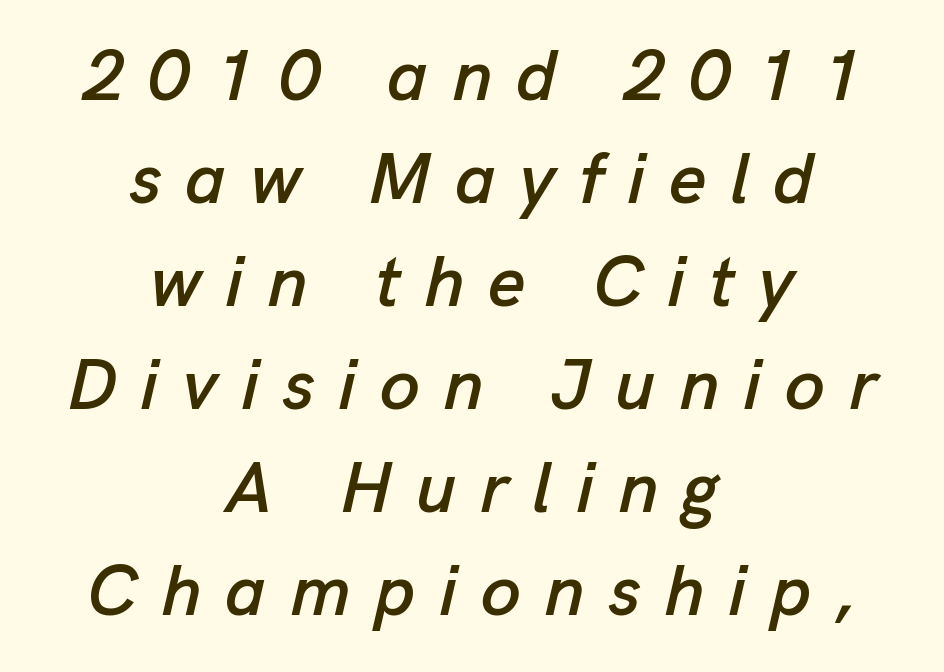
The passage shown is not underscored anywhere. Looking at the ascenders, they clearly lean. Both edges are ragged and mirror each other, which tells us the setting is centered. A typesetter would call this leading conventional body-copy spacing. Here the designer chose a conventional face with non-uniform glyph widths.
